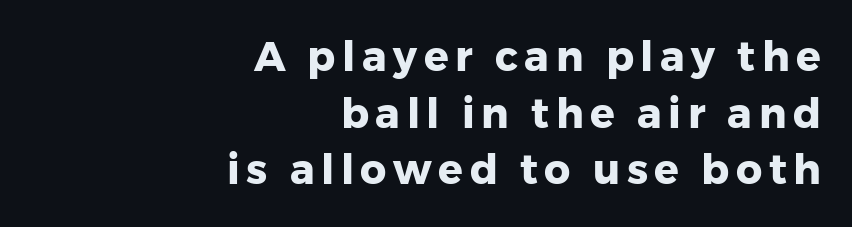
{"serif": "no", "italic": "no", "bold": "yes", "weight": "heavy", "width": "normal", "stroke_contrast": "low", "x_height": "medium", "monospaced": "no", "underline": "no", "align": "right", "line_spacing": "normal", "line_spacing_ratio": 1.38, "glyph_px": 41}
